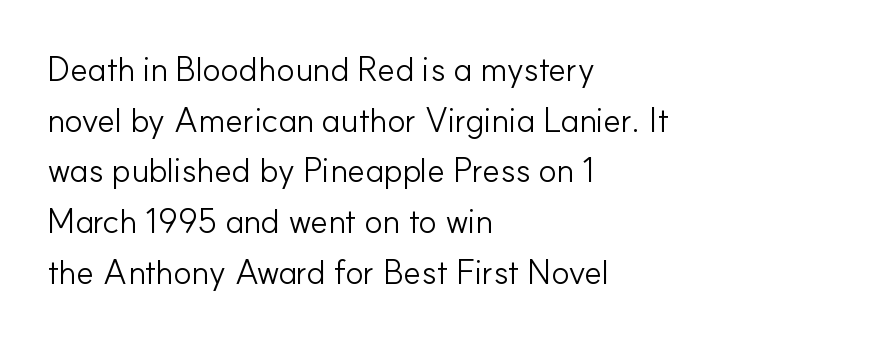
The image shows 34 px light sans-serif type, upright; set left-aligned, normal line spacing (1.49x), normal letter spacing, not underlined; low stroke contrast and a small x-height.
